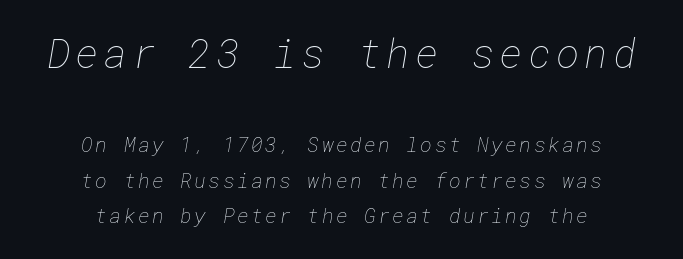
Q: Is the text bold? A: No.
Q: Is the text underlined? A: No.
Q: How is the paragraph aligned? A: Centered.
Q: Which block of text is set in a larger size, the first (top) or the second (bottom)? A: The first (top) one.
Q: Width (condensed, normal, or wide)? A: Normal.
Q: Stroke contrast? A: Low.
Q: x-height? A: Medium.
